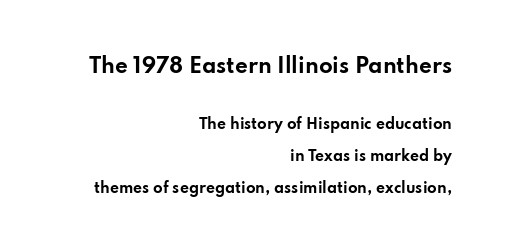
The image shows 20 px bold type, upright; set right-aligned, loose line spacing (2.27x), normal letter spacing, not underlined; the first (top) block is 1.43x larger.
